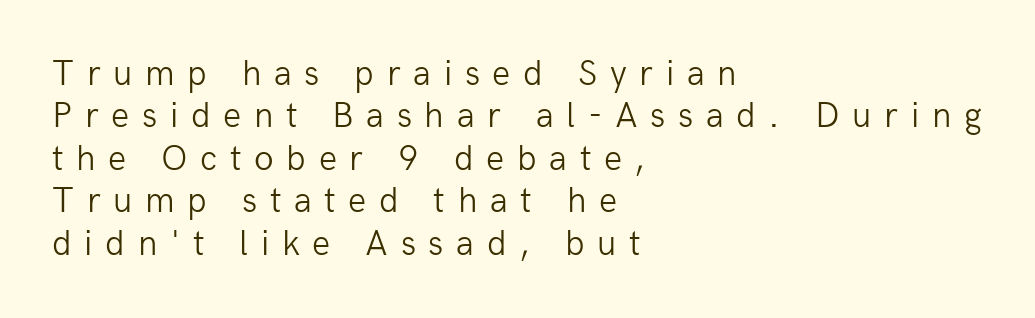
Q: Is the text bold? A: No.
Q: Is the text italic (slanted)? A: No, it is upright.
Q: Is the typeface a serif or a sans-serif typeface? A: Sans-serif.
Q: Is the text underlined? A: No.
Q: How is the paragraph aligned? A: Left-aligned.
Q: Is the spacing between letters normal or unusually wide? A: Unusually wide.
Q: Width (condensed, normal, or wide)? A: Normal.
Q: Stroke contrast? A: Low.
Q: x-height? A: Medium.
Q: Monospaced? A: No.
